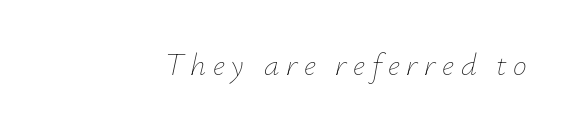
{"italic": "yes", "lean": "right", "slant_degrees": 12, "bold": "no", "weight": "thin", "width": "normal", "stroke_contrast": "low", "x_height": "small", "monospaced": "no", "underline": "no", "align": "right", "letter_spacing": "wide", "letter_spacing_em": 0.21, "glyph_px": 31}
